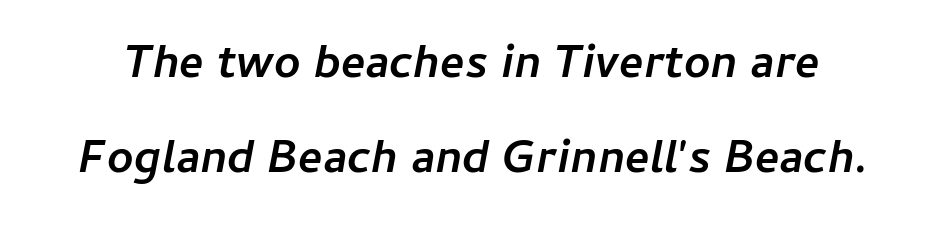
The image shows 46 px semibold type, italic (leaning right); set loose line spacing (2.07x), normal letter spacing, not underlined; low stroke contrast and a medium x-height.
